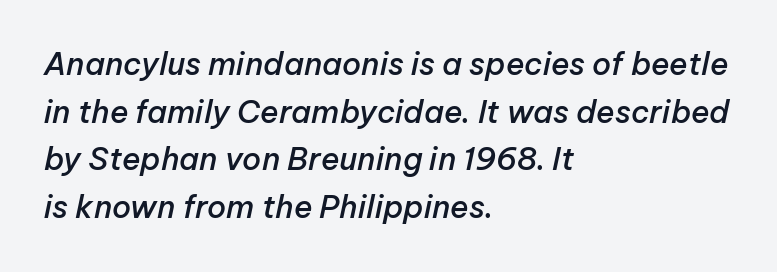
The image shows 31 px semibold type, italic (leaning right); set left-aligned, normal line spacing (1.54x), normal letter spacing, not underlined; low stroke contrast and a medium x-height.
